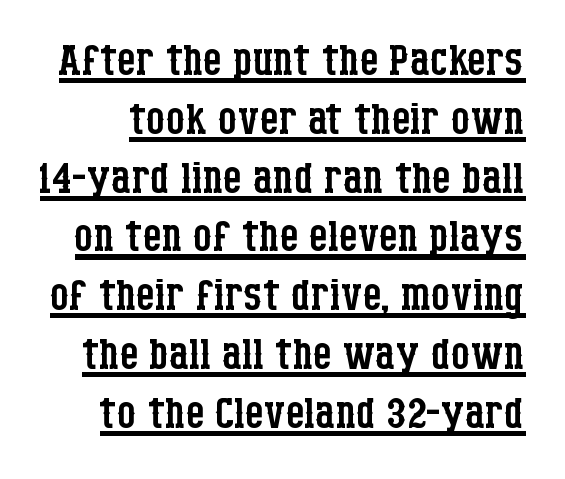
Leading: reduced. The face looks like a standard text weight, possibly lighter. Little horizontal feet cap the strokes, marking this as serif type. Tracking here is standard; glyphs follow each other at the usual distance.
